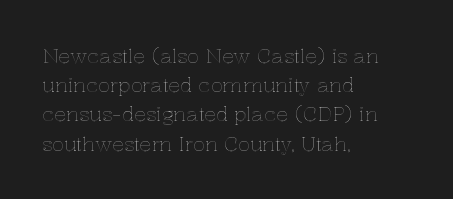
{"italic": "no", "underline": "no", "align": "left", "line_spacing": "normal", "line_spacing_ratio": 1.46, "letter_spacing": "normal", "letter_spacing_em": 0.0, "glyph_px": 20}
